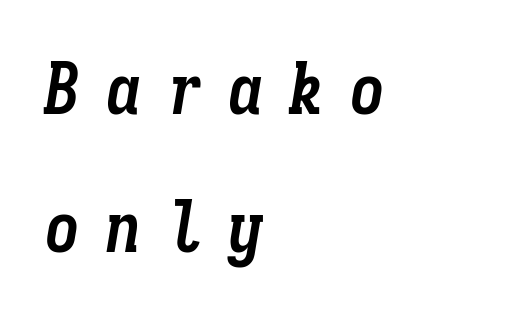
Is this a fixed-width face? Yes — each glyph sits in an identical cell. The rendering uses a bold face; every stroke is thick and dark. Just letters on the line, the space beneath them empty. Horizontally, the lines are justified to the leading edge only. Honestly, the rows look like they've been pulled way apart.
